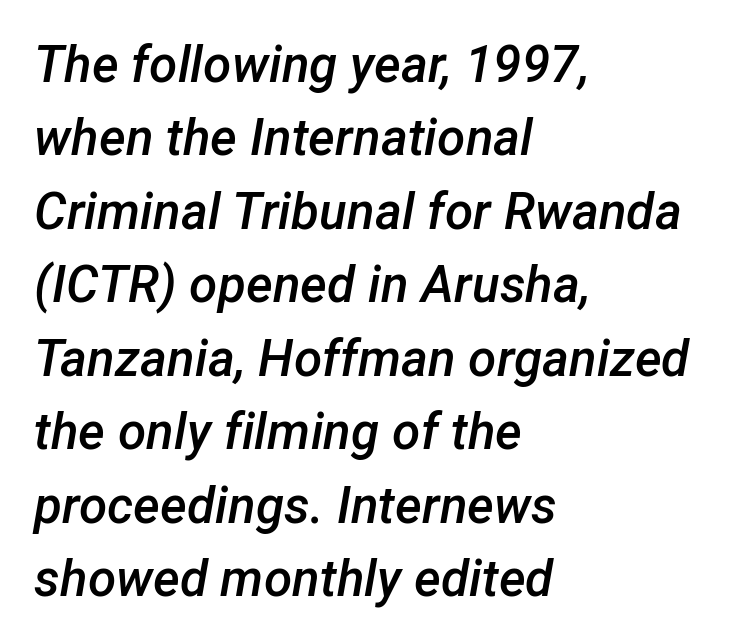
This is oblique type, the kind used for emphasis or titles. Looks like regular typesetting: each glyph gets only the width it needs. Set as a demibold, roughly 600 on the weight scale. Vertically, the passage feels balanced, rows spaced as you'd expect.
